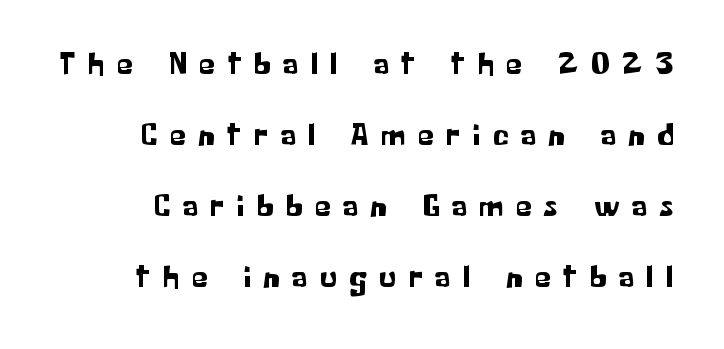
{"serif": "no", "italic": "no", "width": "normal", "stroke_contrast": "low", "x_height": "medium", "monospaced": "no", "underline": "no", "line_spacing": "loose", "line_spacing_ratio": 2.22, "letter_spacing": "wide", "letter_spacing_em": 0.4, "glyph_px": 32}
